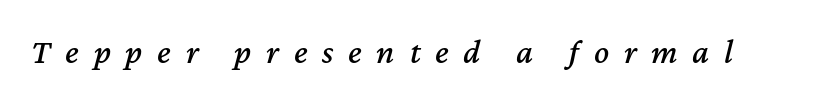
The image shows 35 px text type, italic (leaning right); set unusually wide letter spacing (+0.42 em), not underlined; medium stroke contrast and a medium x-height.
